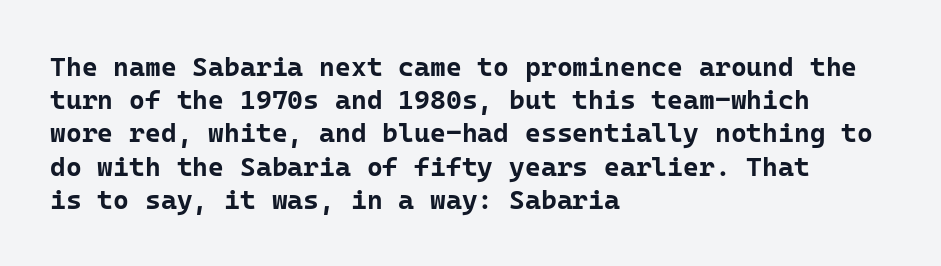
There is no visible air inserted between adjacent glyphs. In terms of weight, the rendering is a true, heavy bold. Visually the block forms a straight wall on the left and a jagged coastline on the right. Lines of text with bare space underneath. If you drew a line through each stem, it would be perfectly vertical.
